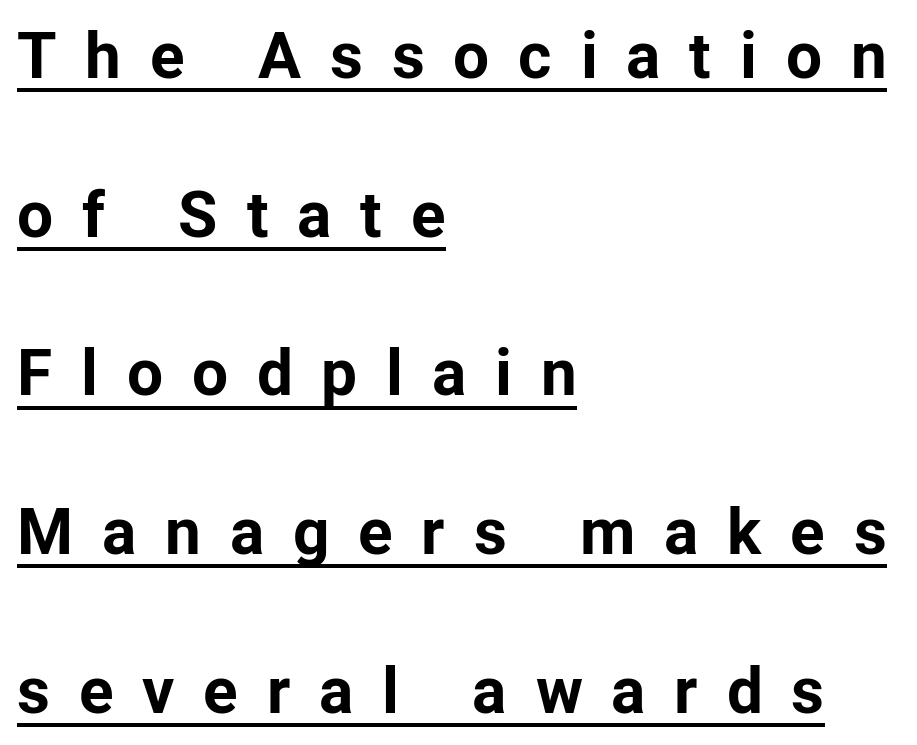
Q: Is the text bold? A: Yes.
Q: Is the text italic (slanted)? A: No, it is upright.
Q: Is the typeface a serif or a sans-serif typeface? A: Sans-serif.
Q: Is the text underlined? A: Yes.
Q: How is the paragraph aligned? A: Left-aligned.
Q: Is the spacing between letters normal or unusually wide? A: Unusually wide.
Q: Is the spacing between lines tight, normal or loose? A: Loose.
Q: Width (condensed, normal, or wide)? A: Normal.
Q: Stroke contrast? A: Low.
Q: x-height? A: Medium.
Q: Monospaced? A: No.
